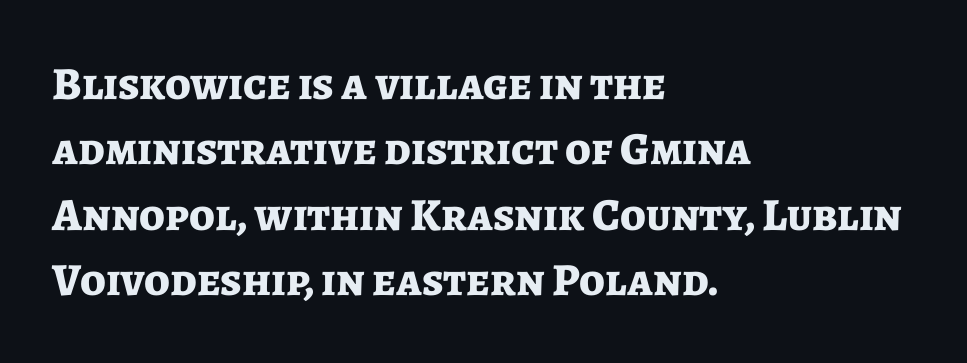
Weight: bold. Is there much room between lines? A standard amount, neither cramped nor airy. Nope, not italic — everything's standing straight. The rendering shows plain stroke endings on the letterforms — a sans-serif design.
